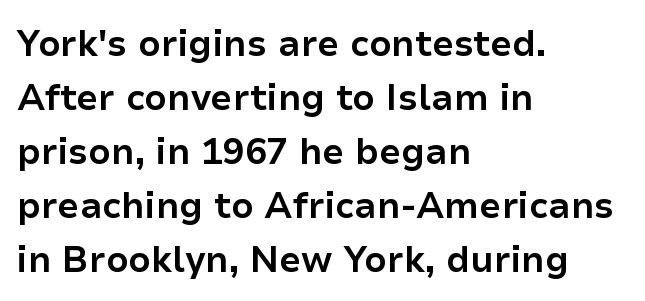
{"serif": "no", "italic": "no", "bold": "yes", "weight": "bold", "width": "normal", "stroke_contrast": "low", "x_height": "medium", "monospaced": "no", "underline": "no", "align": "left", "line_spacing": "normal", "line_spacing_ratio": 1.5, "letter_spacing": "normal", "letter_spacing_em": 0.0, "glyph_px": 36}
